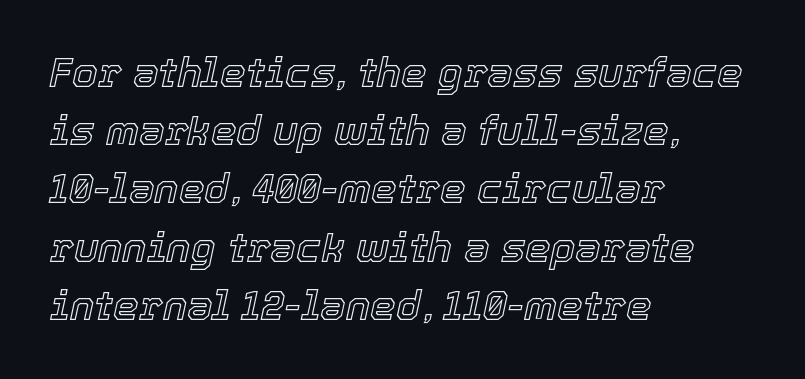
Q: Is the text italic (slanted)? A: Yes, it leans right by about 12 degrees.
Q: Is the text underlined? A: No.
Q: How is the paragraph aligned? A: Left-aligned.
Q: Is the spacing between letters normal or unusually wide? A: Normal.
Q: Is the spacing between lines tight, normal or loose? A: Normal.
Q: Width (condensed, normal, or wide)? A: Normal.
Q: x-height? A: Medium.
Q: Monospaced? A: No.
